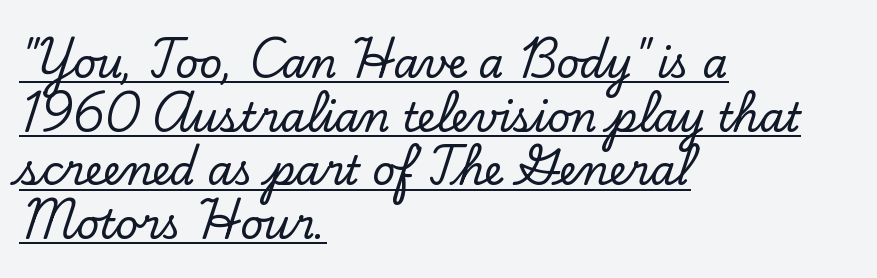
{"serif": "yes", "width": "normal", "stroke_contrast": "low", "x_height": "small", "monospaced": "no", "underline": "yes", "align": "left", "line_spacing": "normal", "line_spacing_ratio": 1.34, "letter_spacing": "normal", "letter_spacing_em": 0.0, "glyph_px": 40}
